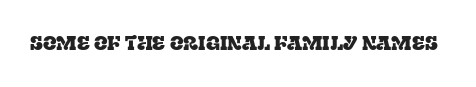
These lines keep a tight, regular rhythm from letter to letter. Unmarked baselines from the first word to the last. Italic: no, the glyphs are upright roman.
